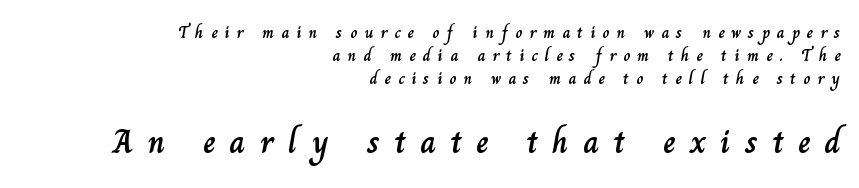
{"width": "normal", "stroke_contrast": "low", "x_height": "small", "monospaced": "no", "underline": "no", "align": "right", "line_spacing": "normal", "line_spacing_ratio": 1.35, "letter_spacing": "wide", "letter_spacing_em": 0.42, "larger_block": "second", "size_ratio": 2.0, "glyph_px": 34}
